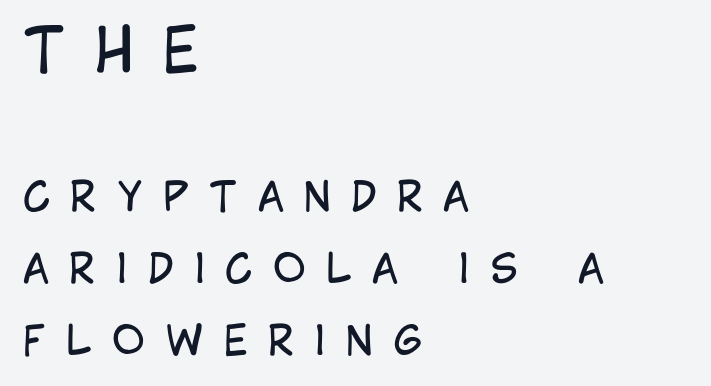
{"serif": "no", "italic": "no", "bold": "no", "weight": "regular", "width": "condensed", "stroke_contrast": "low", "x_height": "large", "monospaced": "no", "underline": "no", "align": "left", "line_spacing_ratio": 1.79, "letter_spacing": "wide", "letter_spacing_em": 0.5, "larger_block": "first", "size_ratio": 1.5, "glyph_px": 60}
